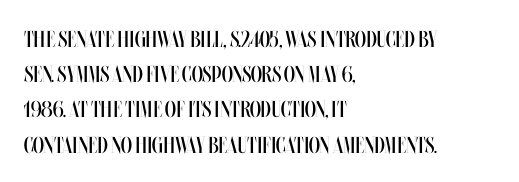
A typesetter would call this leading conventional body-copy spacing. Casual observation: everything's shoved over to the left. Counters stay open thanks to moderate or lighter strokes. The lettering stays uniformly vertical, giving the passage a roman look. No extra tracking has been applied to these lines. The gap between lines stays unmarked.
